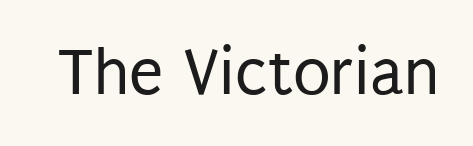
Classification — sans serif. Is the type heavy? It reads as light-to-regular instead. Posture: straight, roman, zero tilt. Underline: absent. Proportional: the letters do not fall into vertical columns.
